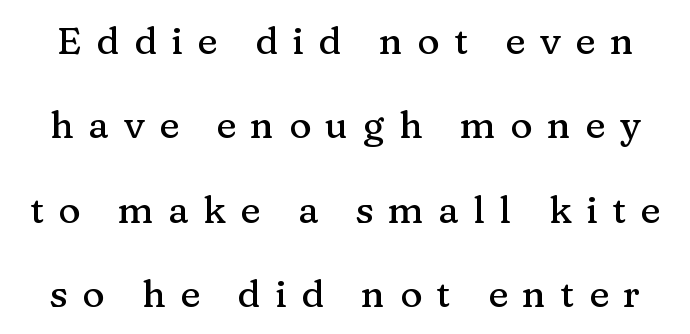
{"serif": "yes", "italic": "no", "width": "normal", "stroke_contrast": "medium", "x_height": "medium", "monospaced": "no", "underline": "no", "line_spacing": "loose", "line_spacing_ratio": 2.22, "letter_spacing": "wide", "letter_spacing_em": 0.38, "glyph_px": 38}
